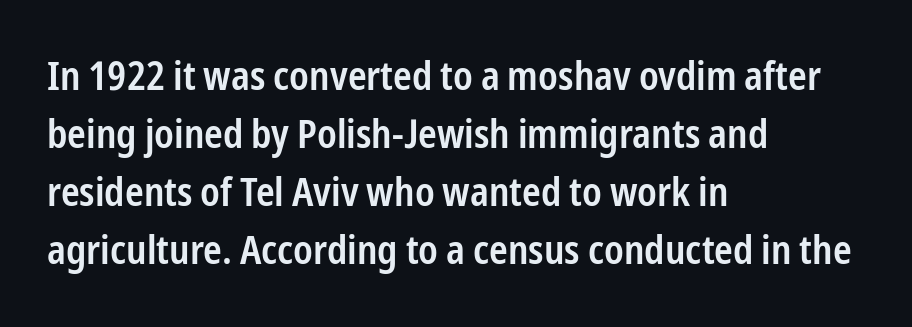
{"serif": "no", "italic": "no", "bold": "semi", "weight": "semibold", "width": "condensed", "stroke_contrast": "low", "x_height": "medium", "monospaced": "no", "underline": "no", "align": "left", "line_spacing": "normal", "line_spacing_ratio": 1.45, "letter_spacing": "normal", "letter_spacing_em": 0.0, "glyph_px": 40}
